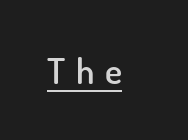
A typographer would call this underscored text. Posture: upright roman. Do the characters align in a grid? No, the font is proportional. Caption: semibold face, moderately heavy strokes. The letters are spread apart with noticeably loose tracking. The font family rendered here belongs to the sans-serif group.
